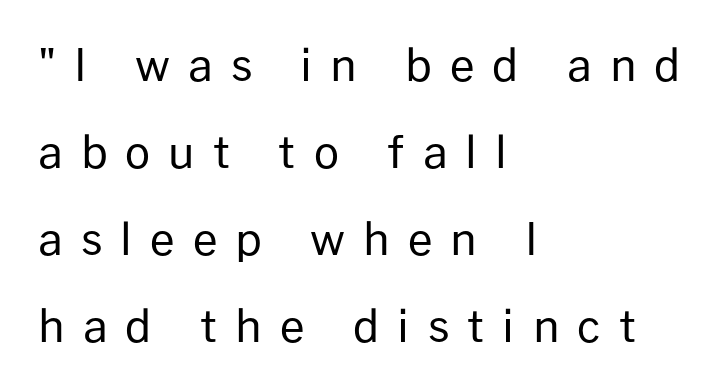
The image shows 44 px regular-weight sans-serif type, upright; set left-aligned, loose line spacing (1.98x), unusually wide letter spacing (+0.41 em), not underlined; low stroke contrast and a medium x-height.
